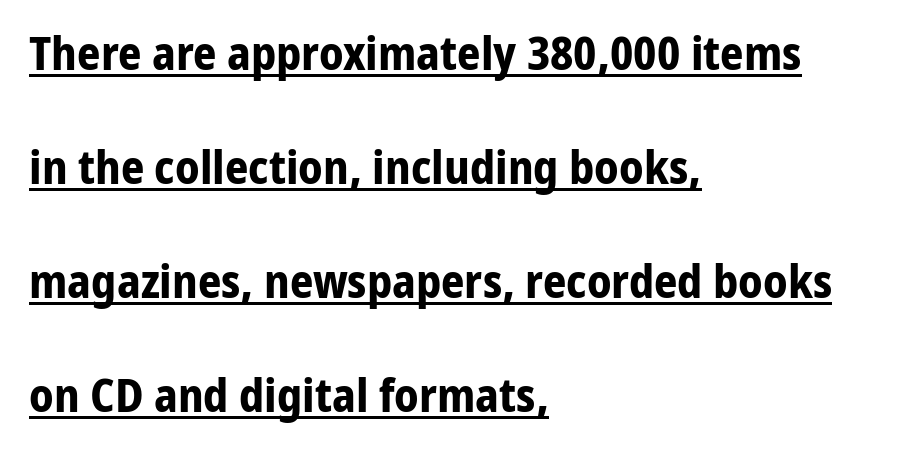
Spacing between characters is what you'd get straight out of the box. Looks like someone drew a line under every word here. Think of a printed novel: that variable character pitch is what you see here. Characters remain perfectly vertical along every line. A typesetter would label this face a sans. Left-aligned paragraph, ragged on the right.
